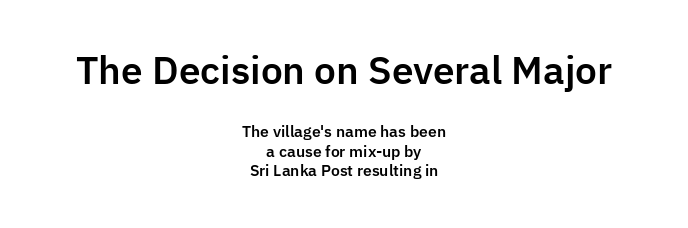
You can tell from the bare stems that sans-serif type was used. Do the characters align in a grid? No, the font is proportional. One-word summary of the alignment: center. These two chunks differ in scale, with the top chunk taking the larger measure.
